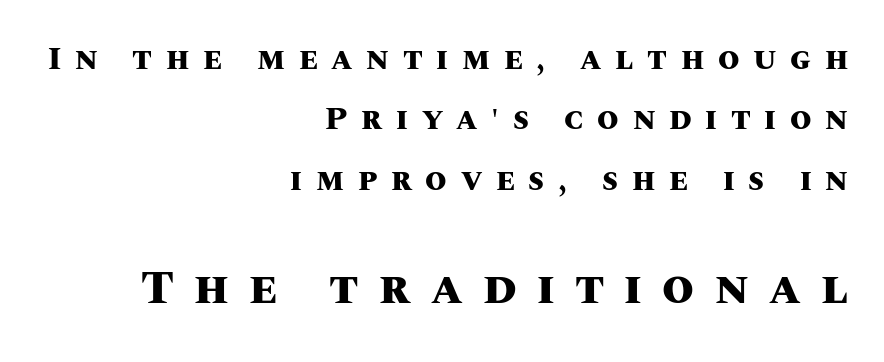
The image shows 46 px heavy type, upright; set right-aligned, loose line spacing (1.95x), unusually wide letter spacing (+0.44 em), not underlined; the second (bottom) block is 1.48x larger; medium stroke contrast and a large x-height.
